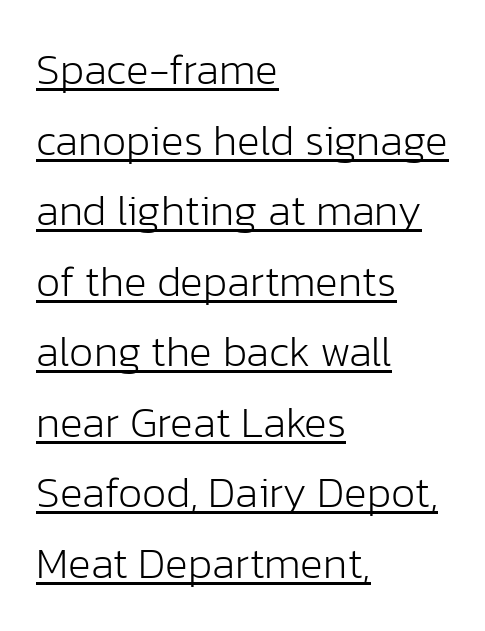
Q: Is the text bold? A: No.
Q: Is the text italic (slanted)? A: No, it is upright.
Q: Is the typeface a serif or a sans-serif typeface? A: Sans-serif.
Q: Is the text underlined? A: Yes.
Q: How is the paragraph aligned? A: Left-aligned.
Q: Is the spacing between letters normal or unusually wide? A: Normal.
Q: Is the spacing between lines tight, normal or loose? A: Normal.
Q: Width (condensed, normal, or wide)? A: Normal.
Q: Stroke contrast? A: Low.
Q: x-height? A: Medium.
Q: Monospaced? A: No.
